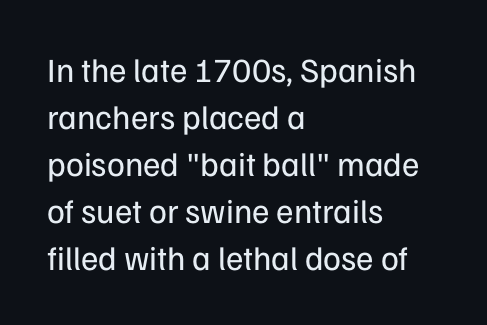
Q: Is the text bold? A: No.
Q: Is the text italic (slanted)? A: No, it is upright.
Q: Is the typeface a serif or a sans-serif typeface? A: Sans-serif.
Q: Is the text underlined? A: No.
Q: How is the paragraph aligned? A: Left-aligned.
Q: Is the spacing between letters normal or unusually wide? A: Normal.
Q: Is the spacing between lines tight, normal or loose? A: Normal.
Q: Width (condensed, normal, or wide)? A: Normal.
Q: Stroke contrast? A: Low.
Q: x-height? A: Medium.
Q: Monospaced? A: No.
